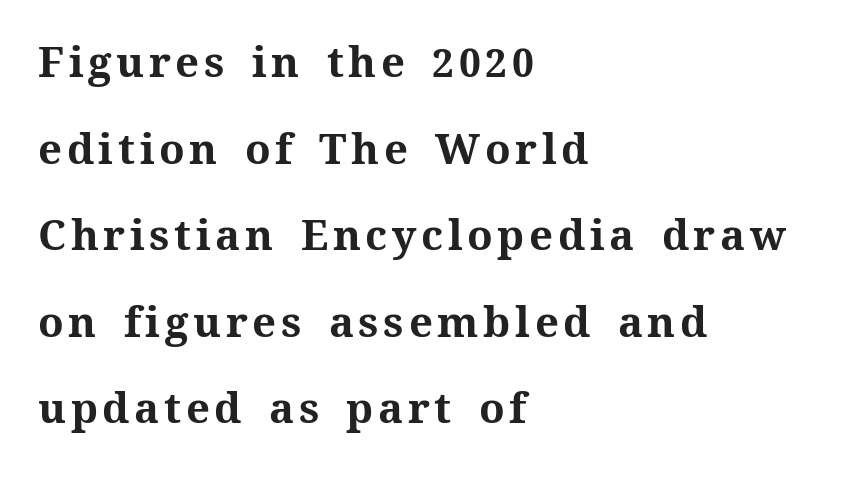
Q: Is the text bold? A: Yes.
Q: Is the text italic (slanted)? A: No, it is upright.
Q: Is the text underlined? A: No.
Q: How is the paragraph aligned? A: Left-aligned.
Q: Is the spacing between lines tight, normal or loose? A: Loose.
Q: Width (condensed, normal, or wide)? A: Normal.
Q: Stroke contrast? A: Medium.
Q: x-height? A: Medium.
Q: Monospaced? A: No.
